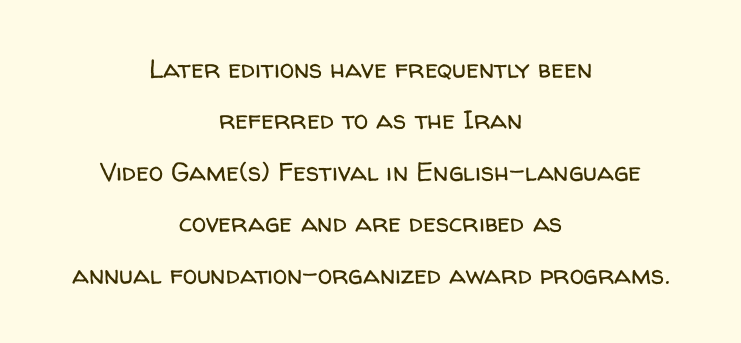
The image shows 26 px text type, upright; set centered, loose line spacing (1.98x), normal letter spacing, not underlined.
